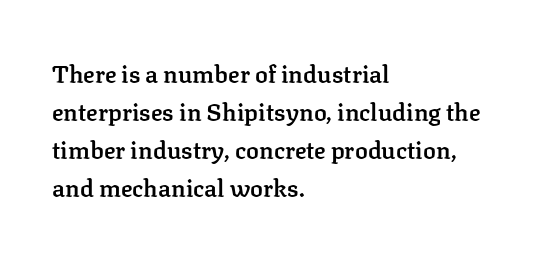
Q: Is the text bold? A: Semi-bold.
Q: Is the text italic (slanted)? A: No, it is upright.
Q: Is the text underlined? A: No.
Q: How is the paragraph aligned? A: Left-aligned.
Q: Is the spacing between letters normal or unusually wide? A: Normal.
Q: Is the spacing between lines tight, normal or loose? A: Normal.
